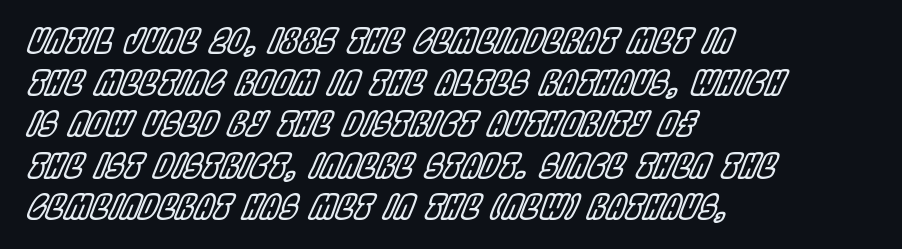
The image shows 33 px condensed type, italic (leaning right); set left-aligned, normal line spacing (1.26x), normal letter spacing, not underlined; a large x-height.
